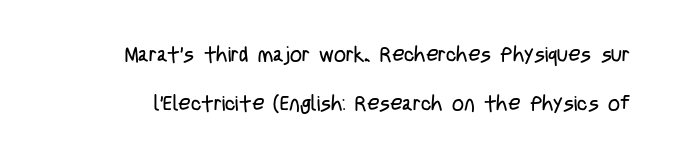
The image shows 21 px text type, upright; set loose line spacing (2.35x), normal letter spacing, not underlined.
